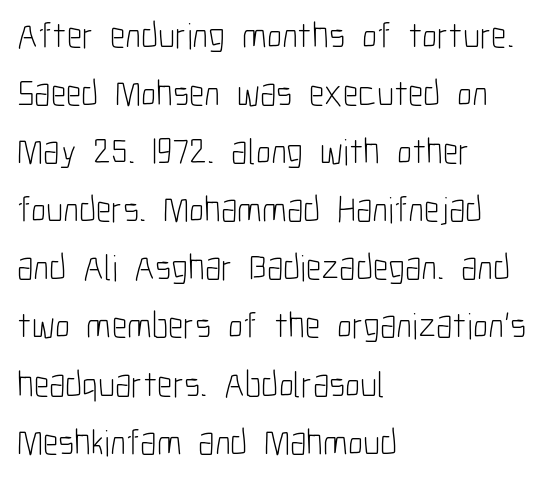
{"serif": "no", "italic": "no", "bold": "no", "weight": "light", "width": "condensed", "stroke_contrast": "low", "x_height": "medium", "monospaced": "no", "underline": "no", "align": "left", "line_spacing": "normal", "line_spacing_ratio": 1.57, "letter_spacing": "normal", "letter_spacing_em": 0.0, "glyph_px": 37}
